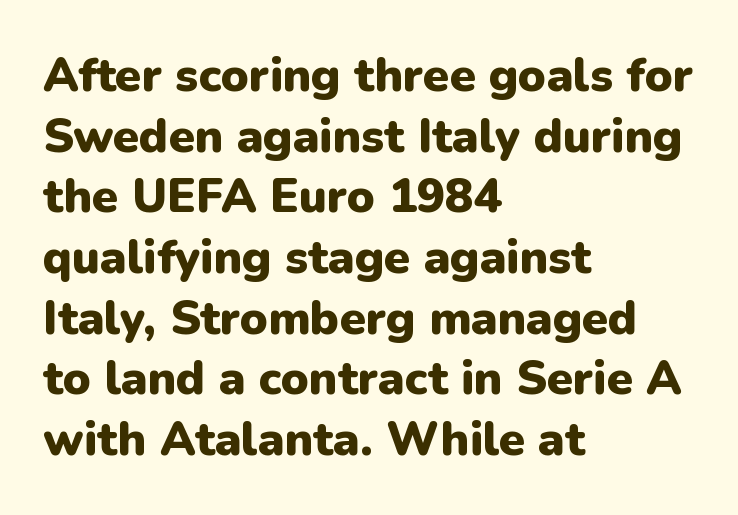
You could call the tracking neutral — neither tight nor loose. The lines are quadded left. Examine the stroke ends and you'll find no serifs. In terms of posture, this sample is upright.
